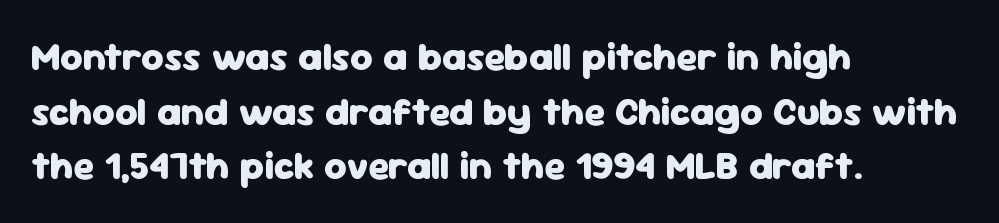
The letters carry no serifs — their stems end cleanly without finishing strokes. You could not count columns in this text — the font is proportionally spaced. Notice how the passage keeps a crisp vertical edge on the left only. The face used here has the dense, thick strokes of a bold. The string is rendered with underlining switched off. The passage shown has conventional tracking throughout.
